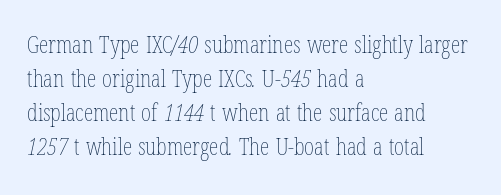
The image shows 24 px text type; set left-aligned, normal line spacing (1.42x), normal letter spacing, not underlined.
